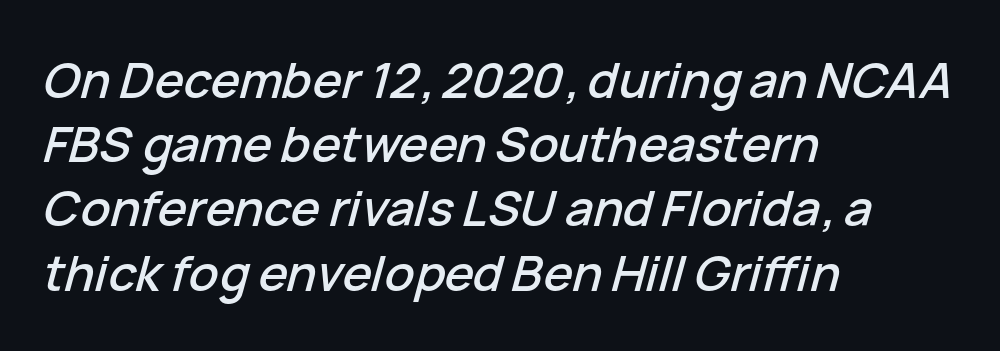
{"italic": "yes", "lean": "right", "slant_degrees": 15, "width": "normal", "stroke_contrast": "low", "x_height": "medium", "monospaced": "no", "underline": "no", "align": "left", "line_spacing": "normal", "line_spacing_ratio": 1.31, "letter_spacing": "normal", "letter_spacing_em": 0.0, "glyph_px": 49}
